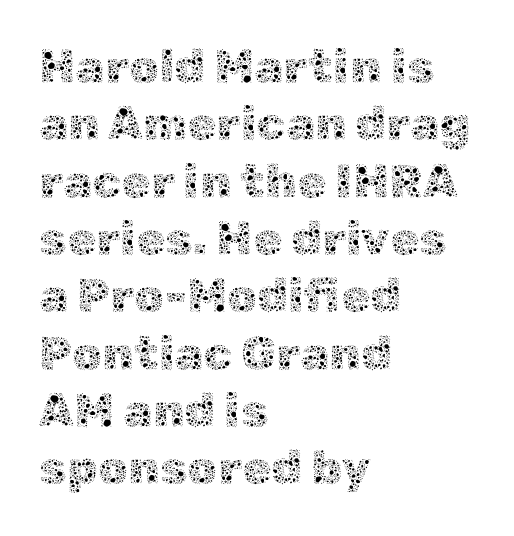
{"italic": "no", "bold": "no", "weight": "thin", "width": "normal", "x_height": "medium", "monospaced": "no", "underline": "no", "align": "left", "line_spacing_ratio": 1.22, "letter_spacing": "normal", "letter_spacing_em": 0.0, "glyph_px": 47}
